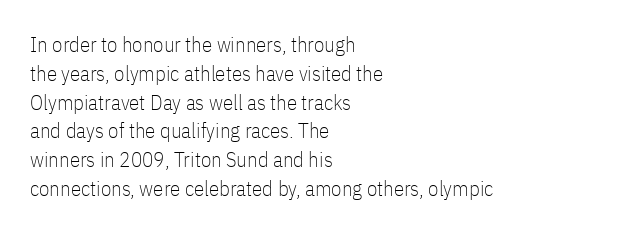
The image shows 21 px text type, upright; set left-aligned, normal line spacing (1.37x), normal letter spacing, not underlined.
